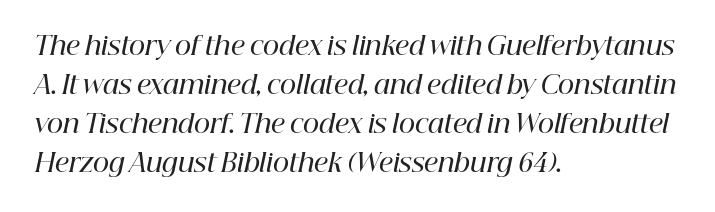
The image shows 25 px text type, italic (leaning right); set left-aligned, normal line spacing (1.56x), normal letter spacing, not underlined.
